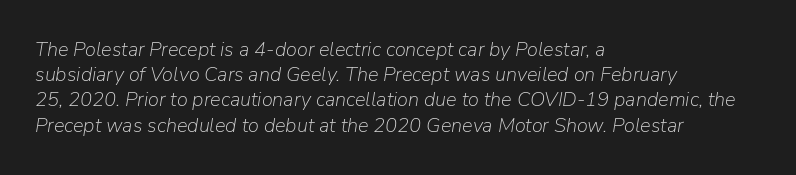
The image shows 20 px text type, italic (leaning right); set left-aligned, normal line spacing (1.26x), normal letter spacing, not underlined.
